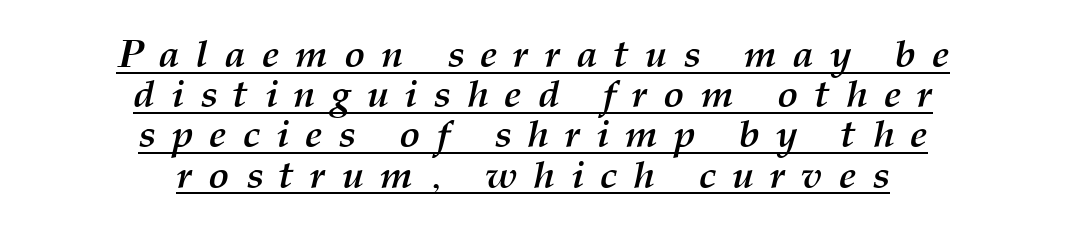
{"italic": "yes", "lean": "right", "slant_degrees": 12, "bold": "yes", "weight": "semibold", "width": "normal", "stroke_contrast": "medium", "x_height": "medium", "monospaced": "no", "underline": "yes", "align": "center", "line_spacing": "tight", "line_spacing_ratio": 1.03, "letter_spacing": "wide", "letter_spacing_em": 0.41, "glyph_px": 39}
